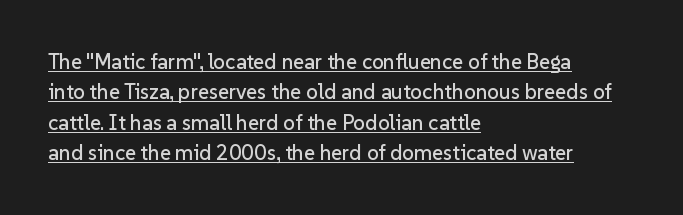
The image shows 21 px text type, upright; set left-aligned, normal line spacing (1.45x), normal letter spacing, underlined.
